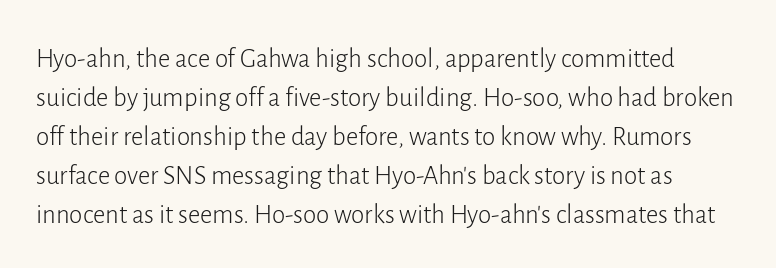
Q: Is the text bold? A: No.
Q: Is the text italic (slanted)? A: No, it is upright.
Q: Is the text underlined? A: No.
Q: Is the spacing between letters normal or unusually wide? A: Normal.
Q: Is the spacing between lines tight, normal or loose? A: Normal.
